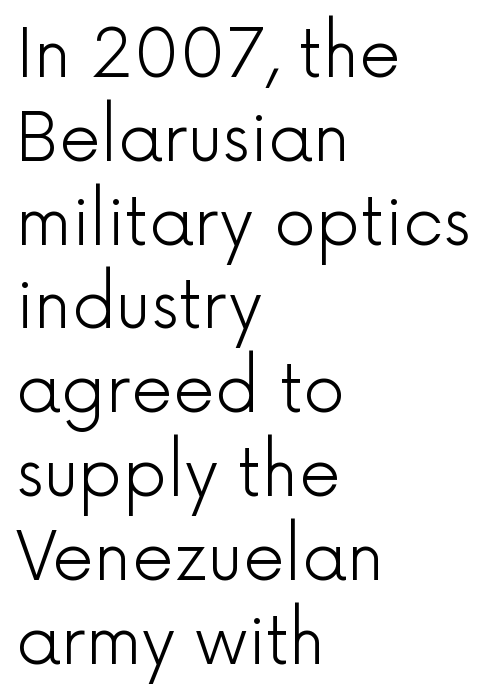
The image shows 66 px light sans-serif type, upright; set left-aligned, normal line spacing (1.27x), normal letter spacing, not underlined; a medium x-height.
